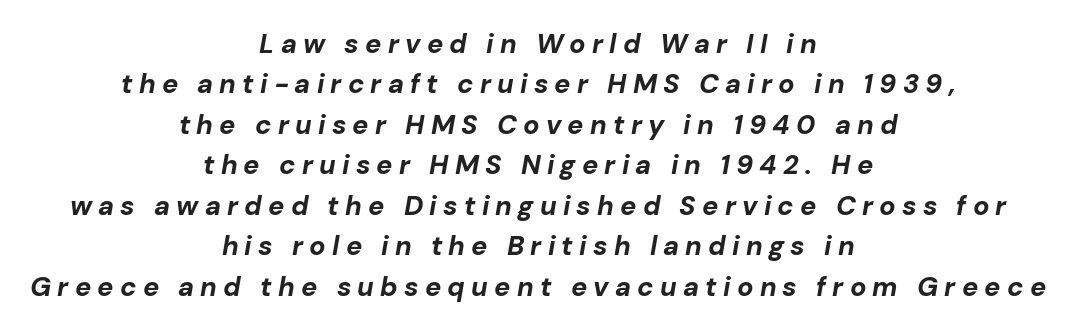
{"italic": "yes", "lean": "right", "slant_degrees": 10, "bold": "yes", "underline": "no", "align": "center", "line_spacing": "normal", "line_spacing_ratio": 1.5, "letter_spacing": "wide", "letter_spacing_em": 0.23, "glyph_px": 27}
